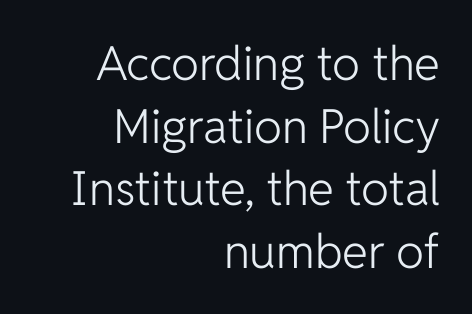
The image shows 47 px light sans-serif type, upright; set right-aligned, normal line spacing (1.33x), normal letter spacing, not underlined; low stroke contrast and a medium x-height.
